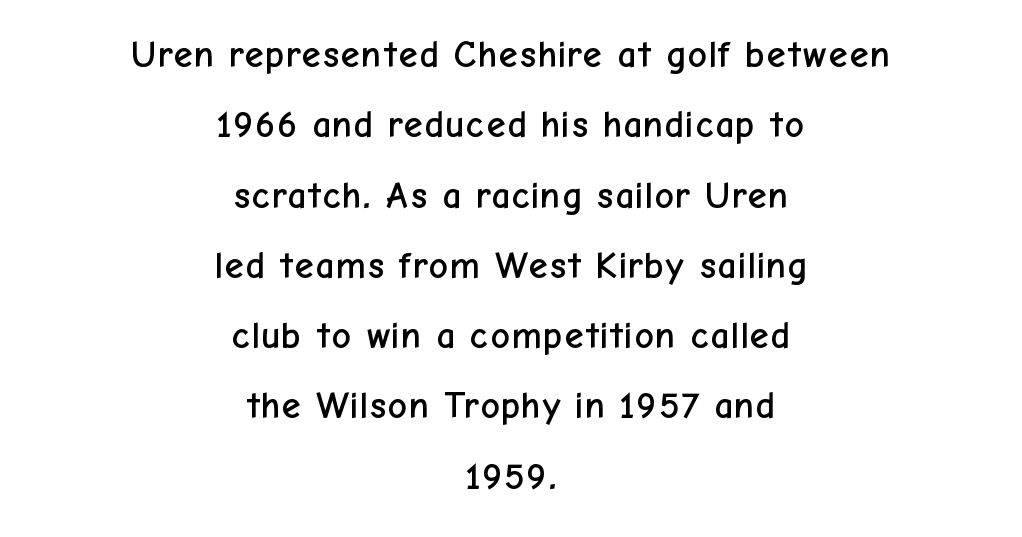
The image shows 38 px sans-serif type, upright; set centered, line spacing 1.85x, normal letter spacing, not underlined; low stroke contrast and a medium x-height.
